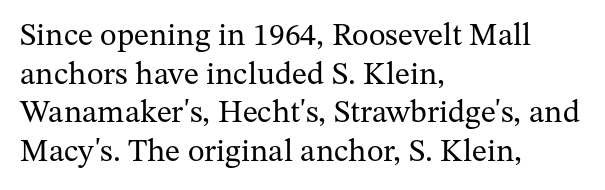
This is roman type, the default non-slanted kind. Varying glyph widths throughout — classic text-font behaviour. One-word summary of the alignment: left. The font family rendered here belongs to the serif group.
